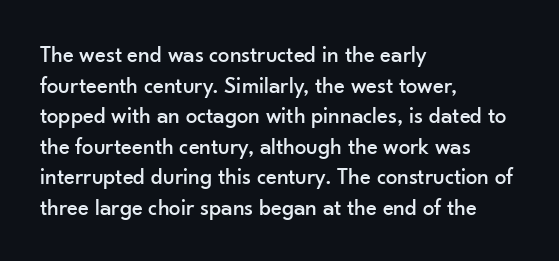
{"italic": "no", "underline": "no", "align": "left", "line_spacing": "normal", "line_spacing_ratio": 1.33, "letter_spacing": "normal", "letter_spacing_em": 0.0, "glyph_px": 23}
